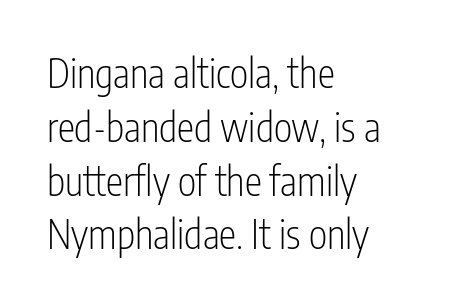
The typography opts for an upright posture over an oblique one. The text block is weighted toward the left margin, trailing off unevenly rightward. The font sits on the lighter half of the weight spectrum, regular included. The designer left line spacing at the default. Unlike a traditional serif, this face leaves its strokes unadorned.
